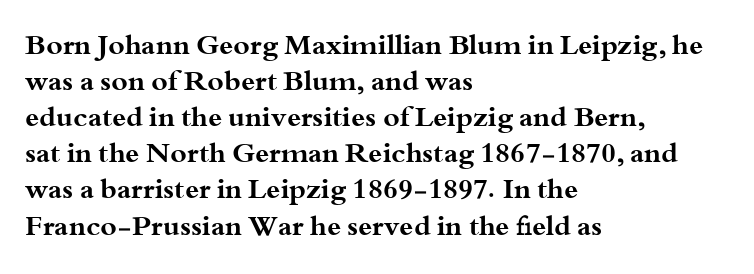
The image shows 28 px bold, wide serif type, upright; set left-aligned, normal line spacing (1.29x), normal letter spacing, not underlined; medium stroke contrast and a small x-height.
